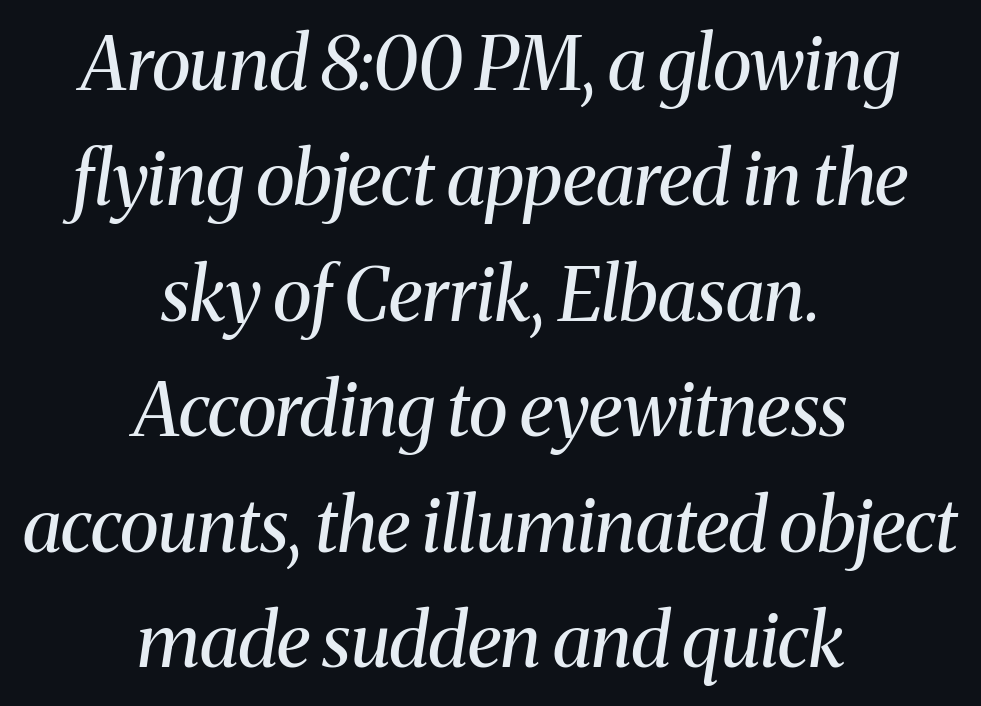
The image shows 74 px regular-weight serif type, italic (leaning right); set centered, normal line spacing (1.56x), normal letter spacing, not underlined; medium stroke contrast and a medium x-height.
